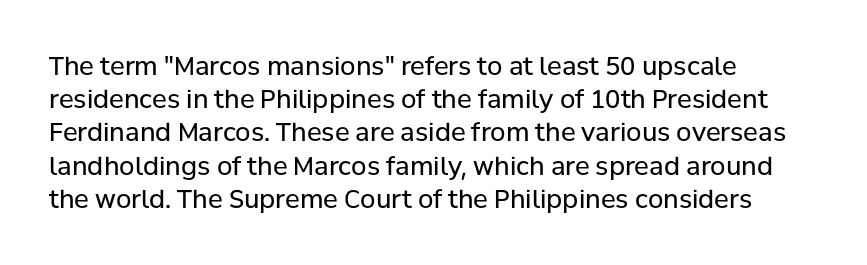
Q: Is the text bold? A: No.
Q: Is the text italic (slanted)? A: No, it is upright.
Q: Is the text underlined? A: No.
Q: How is the paragraph aligned? A: Left-aligned.
Q: Is the spacing between letters normal or unusually wide? A: Normal.
Q: Is the spacing between lines tight, normal or loose? A: Normal.
